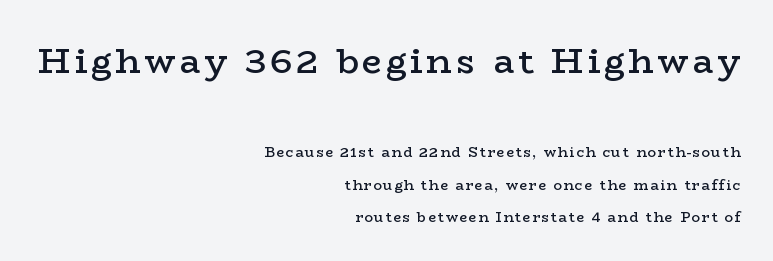
Q: Is the text bold? A: Semi-bold.
Q: Is the text italic (slanted)? A: No, it is upright.
Q: Is the typeface a serif or a sans-serif typeface? A: Serif.
Q: Is the text underlined? A: No.
Q: How is the paragraph aligned? A: Right-aligned.
Q: Is the spacing between lines tight, normal or loose? A: Loose.
Q: Which block of text is set in a larger size, the first (top) or the second (bottom)? A: The first (top) one.
Q: Width (condensed, normal, or wide)? A: Wide.
Q: Stroke contrast? A: Low.
Q: x-height? A: Medium.
Q: Monospaced? A: No.
